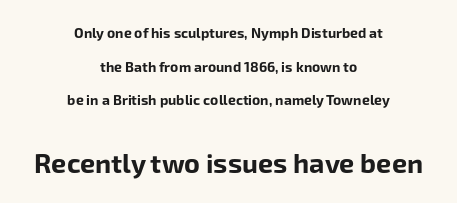
Typesetter's note — lower block bumped up in size, upper block left smaller. The foot of each line stays bare and open. I'd describe the lettering as bold — thick and assertive. Where is the straight margin? There isn't one; the lines are centered. This block would shrink considerably if given ordinary leading; it's expanded now. Tracking value appears to be zero — textbook default spacing.
